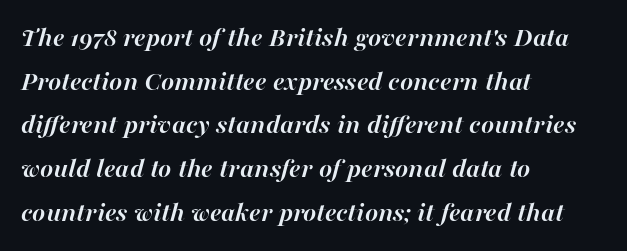
Successive baselines arrive at the customary interval. The space directly below the letters is spotless. Plenty of ink on the page — the face is bold. You could call the tracking neutral — neither tight nor loose. The rendering uses natural spacing where letterforms have individual widths. Leftover space on each line is placed entirely after the last word.
